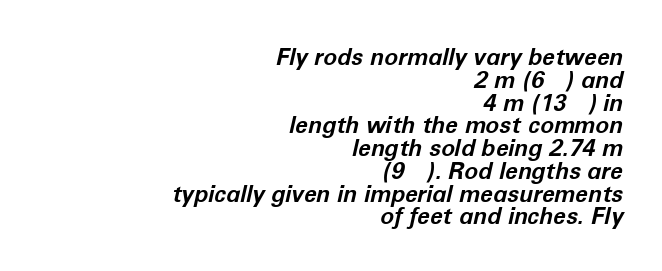
Q: Is the text bold? A: Yes.
Q: Is the text italic (slanted)? A: Yes, it leans right by about 12 degrees.
Q: Is the text underlined? A: No.
Q: How is the paragraph aligned? A: Right-aligned.
Q: Is the spacing between letters normal or unusually wide? A: Normal.
Q: Is the spacing between lines tight, normal or loose? A: Tight.
